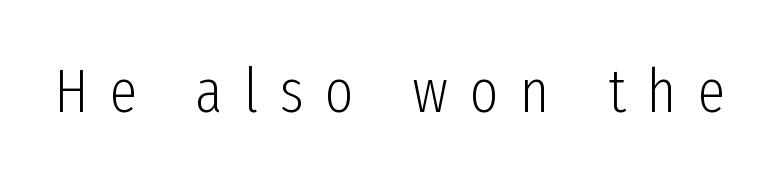
Q: Is the text bold? A: No.
Q: Is the text italic (slanted)? A: No, it is upright.
Q: Is the typeface a serif or a sans-serif typeface? A: Sans-serif.
Q: Is the text underlined? A: No.
Q: Is the spacing between letters normal or unusually wide? A: Unusually wide.
Q: Width (condensed, normal, or wide)? A: Condensed.
Q: Stroke contrast? A: Low.
Q: x-height? A: Medium.
Q: Monospaced? A: No.
